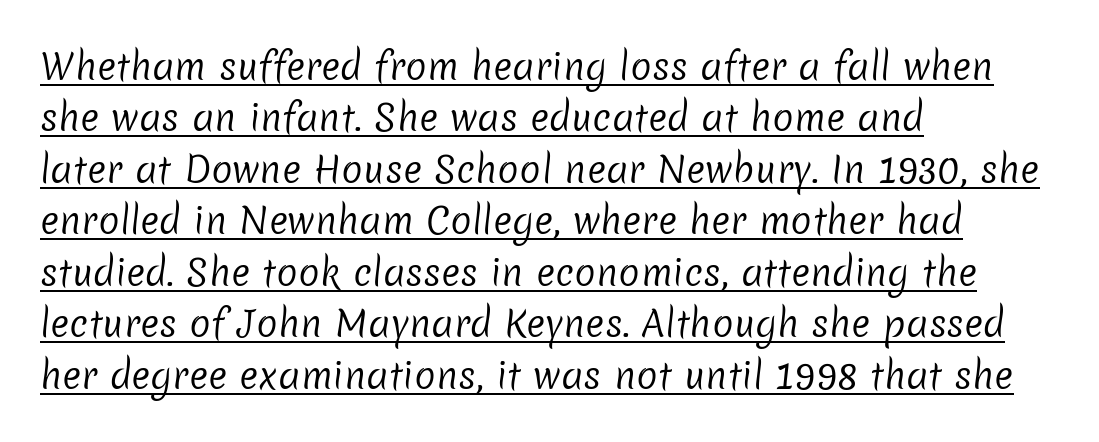
Think of a printed novel: that variable character pitch is what you see here. A sans-serif font was chosen for this passage. The rendering keeps characters at their native spacing. The designer left line spacing at the default. Bold? No — there's no thickening of the strokes. Caption: lettering with a line underneath.
